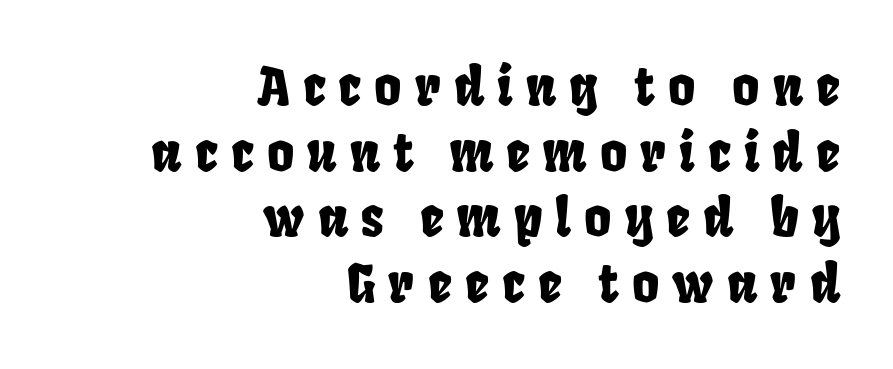
The image shows 52 px condensed sans-serif type; set right-aligned, normal line spacing (1.26x), unusually wide letter spacing (+0.25 em), not underlined; low stroke contrast and a large x-height.
